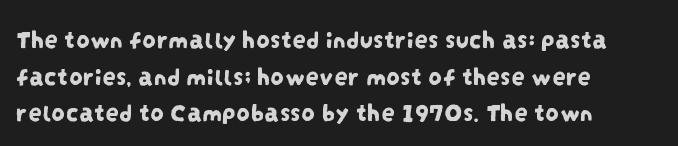
The image shows 27 px text type; set left-aligned, normal line spacing (1.36x), normal letter spacing, not underlined.
